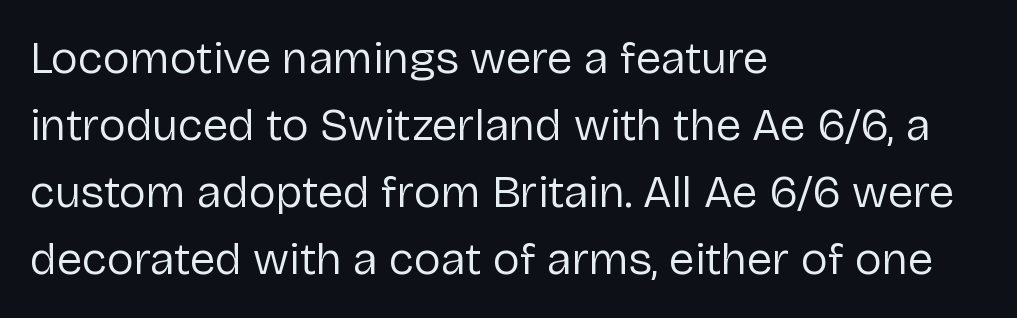
In terms of letterspacing, this is plain default setting. The rendering uses natural spacing where letterforms have individual widths. Summary of weight: not heavy and not bold. Each letter's strokes conclude bluntly, with no projecting serifs.
